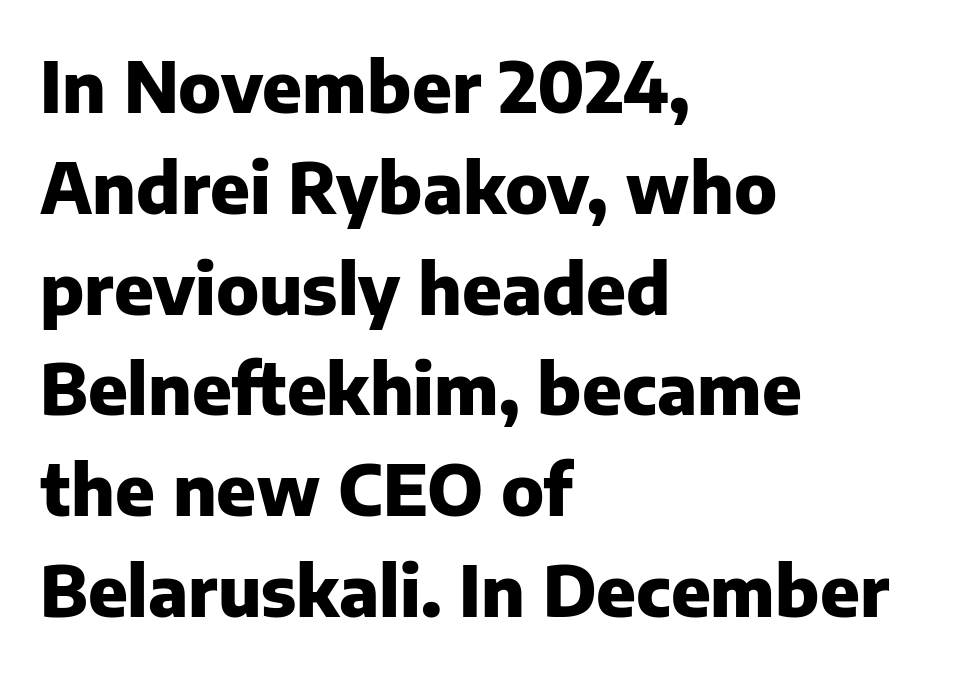
Posture: upright roman. Just letters on the line, the space beneath them empty. This is sans-serif lettering, the kind often seen on screens and signage. Varying glyph widths throughout — classic text-font behaviour. These lines sit exactly where default settings would place them.
